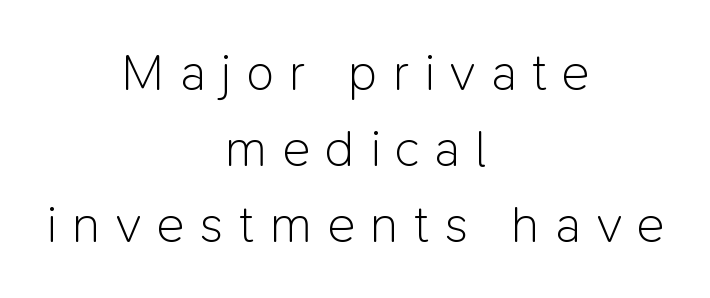
The strokes carry an ordinary text weight at most. The letters advance in unequal steps, a hallmark of proportional type. The area under the type is left untouched. You can tell it's not italic because the verticals are truly vertical.
